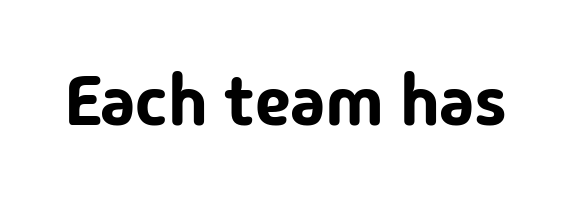
{"serif": "no", "italic": "no", "width": "normal", "stroke_contrast": "low", "x_height": "medium", "monospaced": "no", "underline": "no", "letter_spacing": "normal", "letter_spacing_em": 0.0, "glyph_px": 71}
